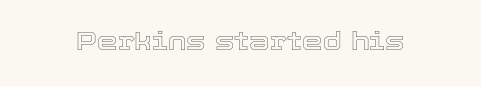
The image shows 26 px text type, upright; set normal letter spacing, not underlined.
